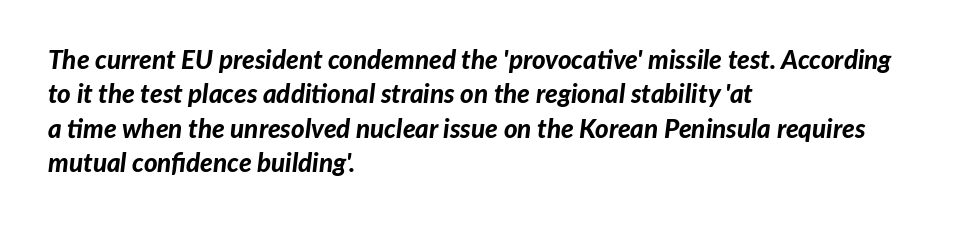
Q: Is the text bold? A: Yes.
Q: Is the text italic (slanted)? A: Yes, it leans right by about 7 degrees.
Q: Is the text underlined? A: No.
Q: How is the paragraph aligned? A: Left-aligned.
Q: Is the spacing between letters normal or unusually wide? A: Normal.
Q: Is the spacing between lines tight, normal or loose? A: Normal.
